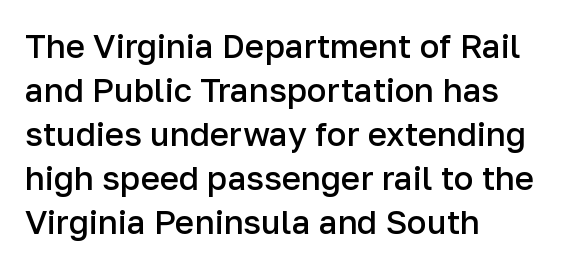
{"serif": "no", "italic": "no", "bold": "semi", "weight": "semibold", "width": "normal", "stroke_contrast": "low", "x_height": "medium", "monospaced": "no", "underline": "no", "align": "left", "line_spacing": "normal", "line_spacing_ratio": 1.33, "letter_spacing": "normal", "letter_spacing_em": 0.0, "glyph_px": 33}
